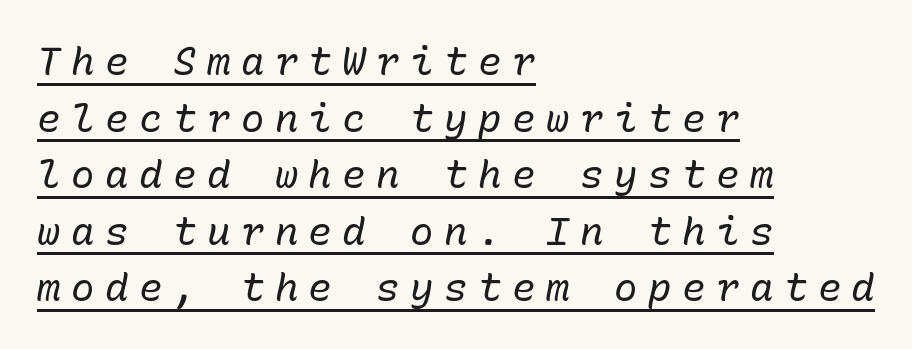
{"italic": "yes", "lean": "right", "slant_degrees": 10, "bold": "no", "weight": "regular", "width": "normal", "stroke_contrast": "low", "x_height": "medium", "monospaced": "yes", "underline": "yes", "align": "left", "line_spacing": "normal", "line_spacing_ratio": 1.45, "letter_spacing": "wide", "letter_spacing_em": 0.27, "glyph_px": 39}
